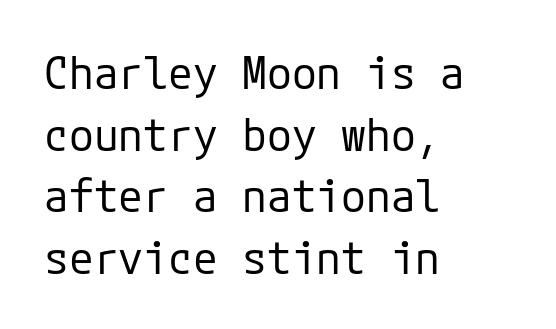
Q: Is the text bold? A: No.
Q: Is the text italic (slanted)? A: No, it is upright.
Q: Is the typeface a serif or a sans-serif typeface? A: Sans-serif.
Q: Is the text underlined? A: No.
Q: How is the paragraph aligned? A: Left-aligned.
Q: Is the spacing between letters normal or unusually wide? A: Normal.
Q: Is the spacing between lines tight, normal or loose? A: Normal.
Q: Width (condensed, normal, or wide)? A: Normal.
Q: Stroke contrast? A: Low.
Q: x-height? A: Medium.
